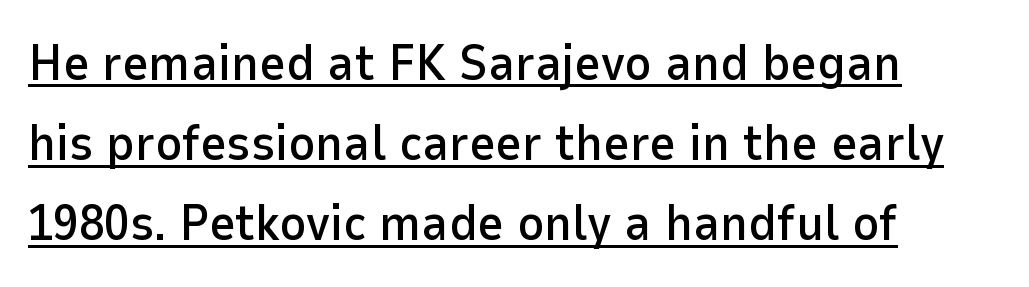
Q: Is the text italic (slanted)? A: No, it is upright.
Q: Is the typeface a serif or a sans-serif typeface? A: Sans-serif.
Q: Is the text underlined? A: Yes.
Q: How is the paragraph aligned? A: Left-aligned.
Q: Is the spacing between letters normal or unusually wide? A: Normal.
Q: Is the spacing between lines tight, normal or loose? A: Normal.
Q: Width (condensed, normal, or wide)? A: Normal.
Q: Stroke contrast? A: Low.
Q: x-height? A: Medium.
Q: Monospaced? A: No.
